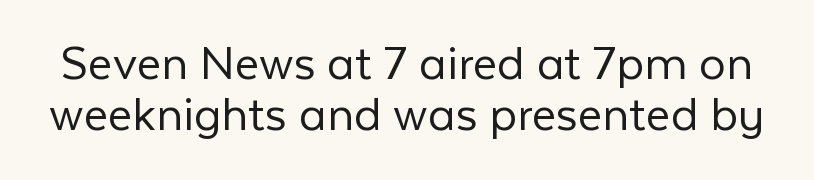
Q: Is the text bold? A: No.
Q: Is the text italic (slanted)? A: No, it is upright.
Q: Is the typeface a serif or a sans-serif typeface? A: Sans-serif.
Q: Is the text underlined? A: No.
Q: Is the spacing between letters normal or unusually wide? A: Normal.
Q: Is the spacing between lines tight, normal or loose? A: Tight.
Q: Width (condensed, normal, or wide)? A: Normal.
Q: Stroke contrast? A: Low.
Q: x-height? A: Medium.
Q: Monospaced? A: No.
